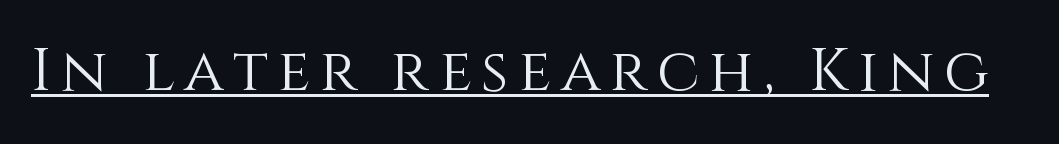
Ascenders rise straight up at ninety degrees. The strokes carry an ordinary text weight at most. Character widths vary here, with narrow letters taking less room than wide ones. Does a line run under the words? Yes, clearly.
